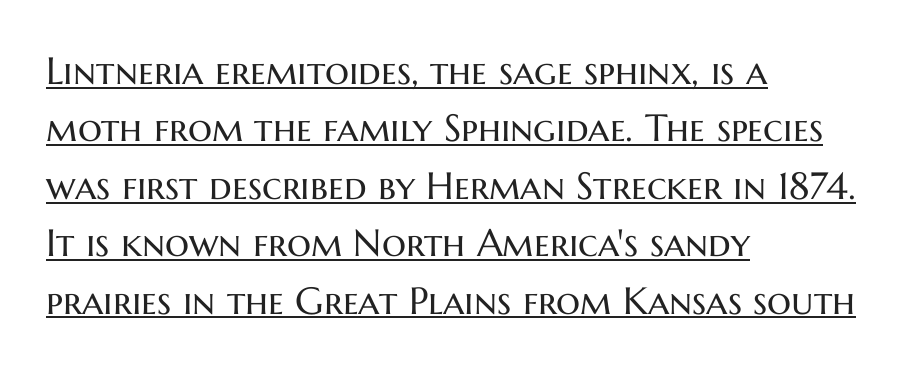
Q: Is the text bold? A: No.
Q: Is the text italic (slanted)? A: No, it is upright.
Q: Is the typeface a serif or a sans-serif typeface? A: Sans-serif.
Q: Is the text underlined? A: Yes.
Q: How is the paragraph aligned? A: Left-aligned.
Q: Is the spacing between letters normal or unusually wide? A: Normal.
Q: Is the spacing between lines tight, normal or loose? A: Normal.
Q: Width (condensed, normal, or wide)? A: Normal.
Q: Stroke contrast? A: Medium.
Q: x-height? A: Medium.
Q: Monospaced? A: No.
